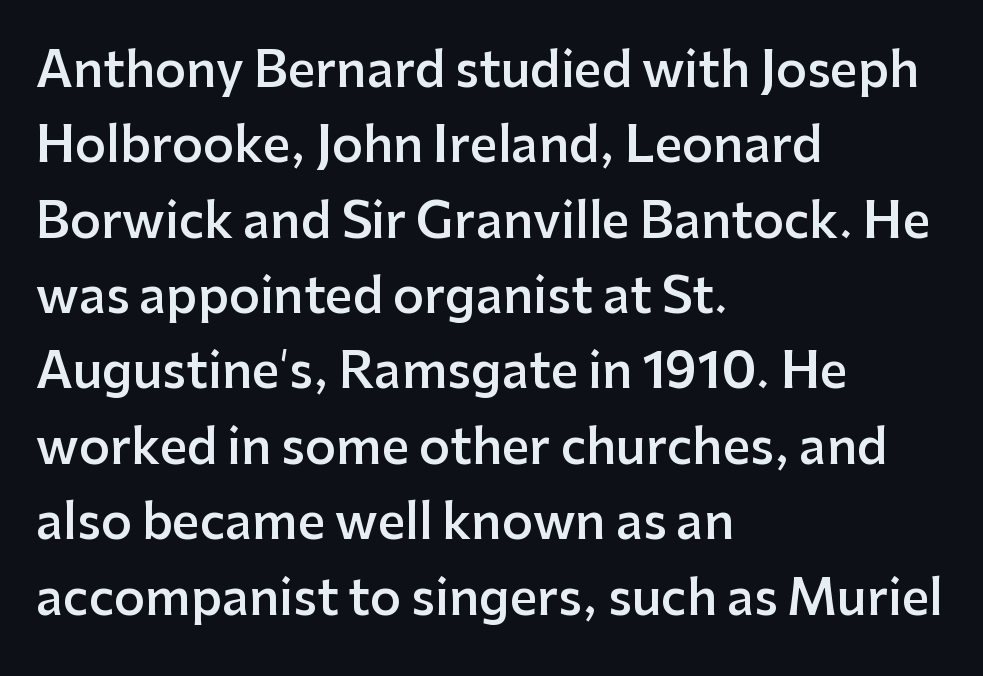
The image shows 48 px semibold sans-serif type, upright; set left-aligned, normal line spacing (1.57x), normal letter spacing, not underlined; low stroke contrast and a medium x-height.
